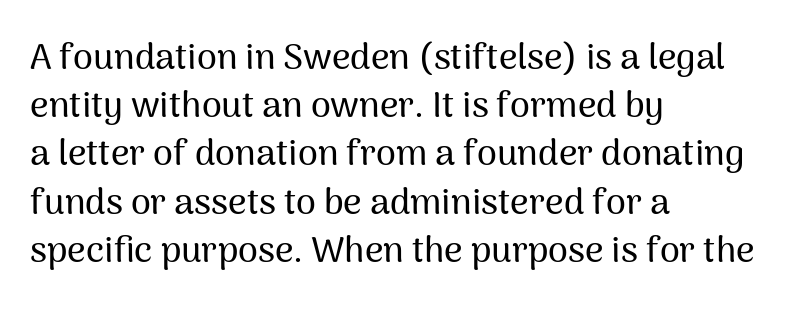
When letters stand straight like this, we call the style roman or upright. Each letter keeps its own natural width here, so spacing adapts to shape. The typeface chosen for these lines omits serifs. Evenly set lines give the paragraph a standard silhouette. Does the copy run flush right? No — it runs flush left.
